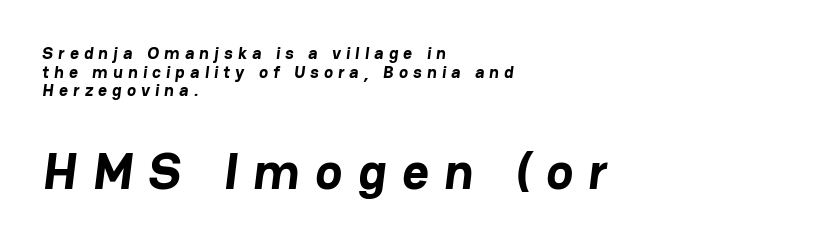
Q: Is the text bold? A: Yes.
Q: Is the typeface a serif or a sans-serif typeface? A: Sans-serif.
Q: Is the text underlined? A: No.
Q: How is the paragraph aligned? A: Left-aligned.
Q: Is the spacing between letters normal or unusually wide? A: Unusually wide.
Q: Is the spacing between lines tight, normal or loose? A: Tight.
Q: Which block of text is set in a larger size, the first (top) or the second (bottom)? A: The second (bottom) one.
Q: Width (condensed, normal, or wide)? A: Normal.
Q: Stroke contrast? A: Low.
Q: x-height? A: Medium.
Q: Monospaced? A: No.
